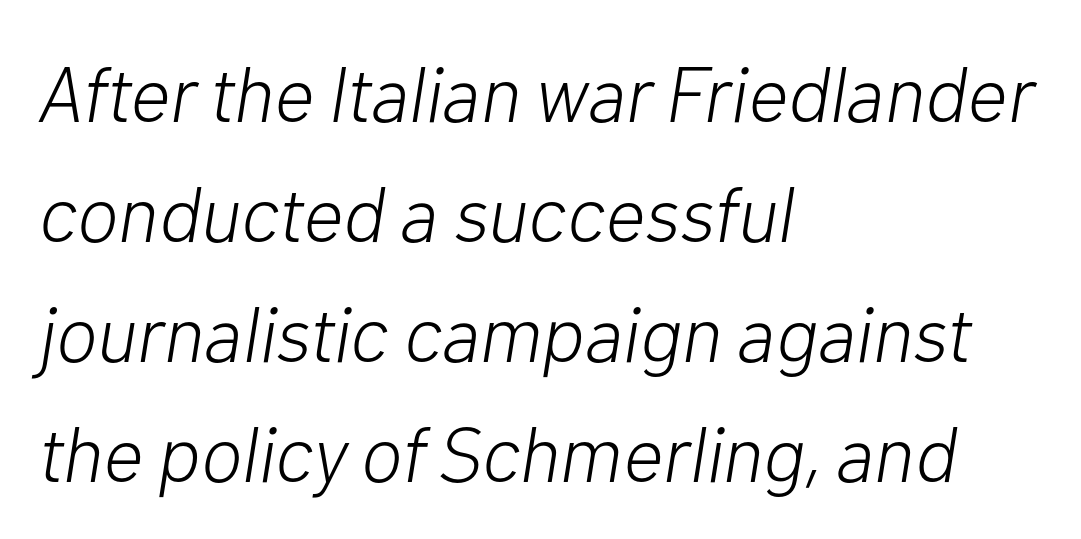
Q: Is the text bold? A: No.
Q: Is the text italic (slanted)? A: Yes, it leans right by about 10 degrees.
Q: Is the text underlined? A: No.
Q: How is the paragraph aligned? A: Left-aligned.
Q: Is the spacing between letters normal or unusually wide? A: Normal.
Q: Is the spacing between lines tight, normal or loose? A: Normal.
Q: Width (condensed, normal, or wide)? A: Normal.
Q: Stroke contrast? A: Low.
Q: x-height? A: Medium.
Q: Monospaced? A: No.
